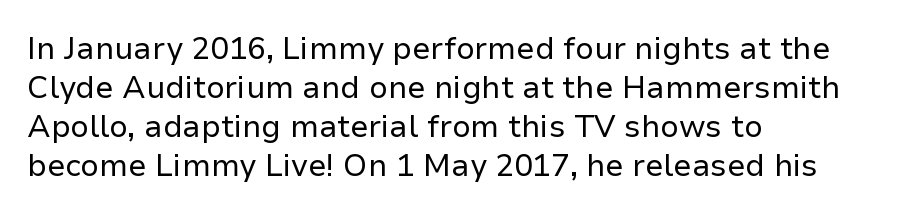
Line beginnings align vertically; line endings do not. The letters look calm and open, with moderate or lighter stems. Words appear dense and cohesive because spacing is normal. The typeface chosen for these lines omits serifs. The specimen omits any rule beneath the text block's lines. The leading is moderate, giving the passage an even texture.
